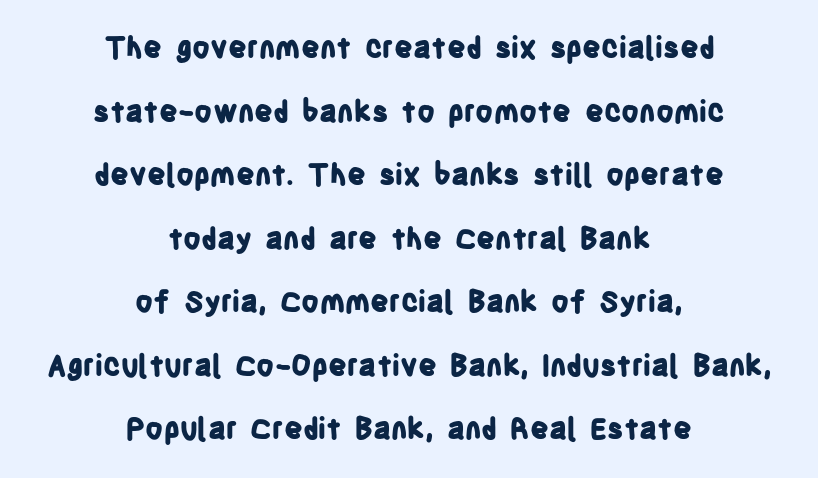
{"serif": "no", "italic": "no", "bold": "yes", "weight": "bold", "width": "condensed", "stroke_contrast": "low", "x_height": "large", "monospaced": "no", "underline": "no", "align": "center", "line_spacing": "loose", "line_spacing_ratio": 2.19, "letter_spacing": "normal", "letter_spacing_em": 0.0, "glyph_px": 29}
